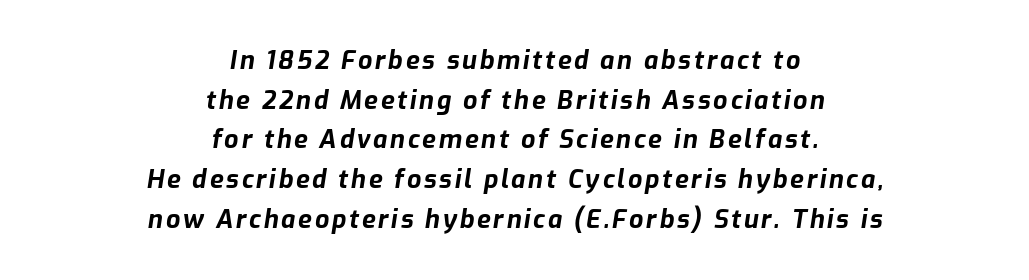
It's the slanting kind of type. Descenders are the only things crossing below the line. Interline gaps are of average width in this sample. The paragraph shown floats in the horizontal middle.
